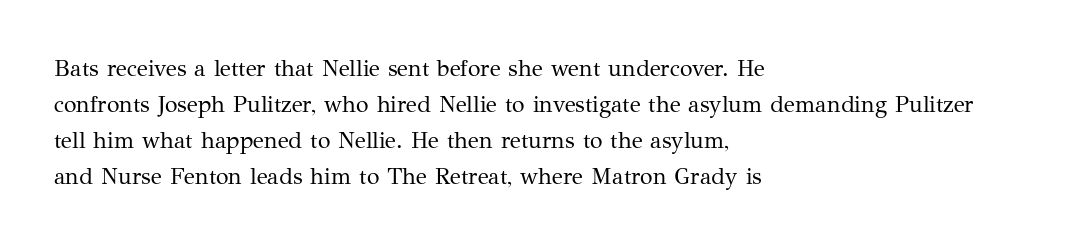
{"italic": "no", "bold": "no", "underline": "no", "align": "left", "line_spacing": "normal", "line_spacing_ratio": 1.57, "letter_spacing": "normal", "letter_spacing_em": 0.0, "glyph_px": 23}
